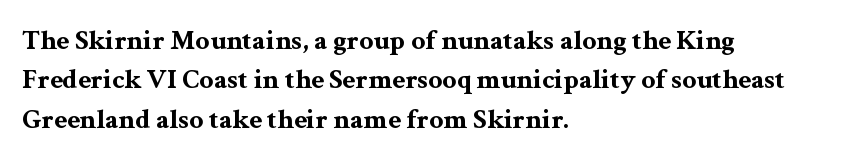
{"serif": "yes", "italic": "no", "bold": "yes", "weight": "bold", "width": "wide", "stroke_contrast": "medium", "x_height": "medium", "monospaced": "no", "underline": "no", "align": "left", "line_spacing": "normal", "line_spacing_ratio": 1.41, "letter_spacing": "normal", "letter_spacing_em": 0.0, "glyph_px": 28}
